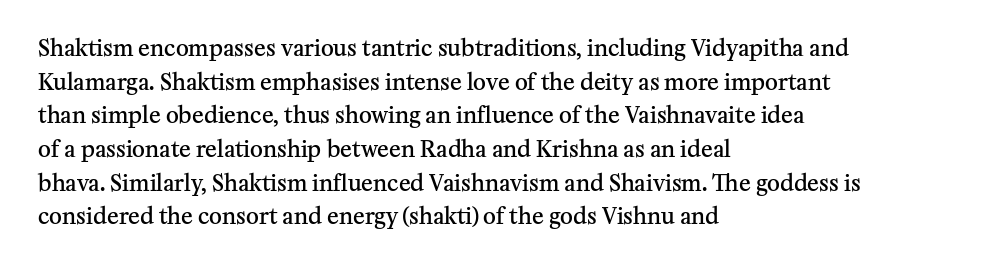
Q: Is the text bold? A: Semi-bold.
Q: Is the text italic (slanted)? A: No, it is upright.
Q: Is the text underlined? A: No.
Q: How is the paragraph aligned? A: Left-aligned.
Q: Is the spacing between letters normal or unusually wide? A: Normal.
Q: Is the spacing between lines tight, normal or loose? A: Normal.
